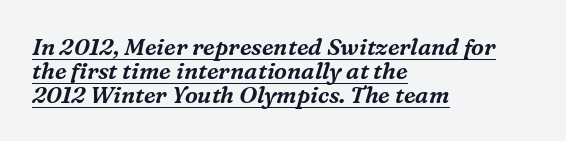
Every character sits at an angle, as italics do. Which margin do the lines hug? The left one — the right edge is uneven. Interline gaps are noticeably narrow in this sample. A typesetter would call this zero additional tracking.
